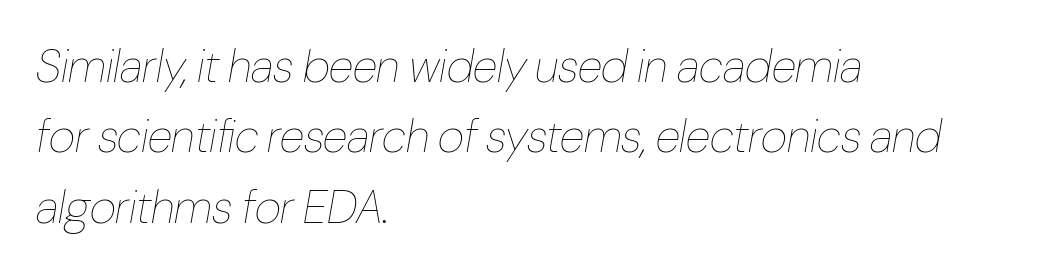
{"italic": "yes", "lean": "right", "slant_degrees": 10, "bold": "no", "weight": "thin", "width": "condensed", "stroke_contrast": "low", "x_height": "medium", "monospaced": "no", "underline": "no", "align": "left", "line_spacing": "normal", "line_spacing_ratio": 1.53, "letter_spacing": "normal", "letter_spacing_em": 0.0, "glyph_px": 46}
